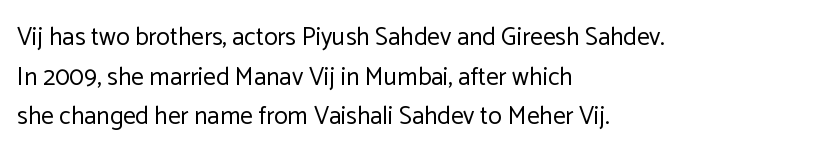
The image shows 25 px text type, upright; set left-aligned, normal line spacing (1.59x), normal letter spacing, not underlined.
